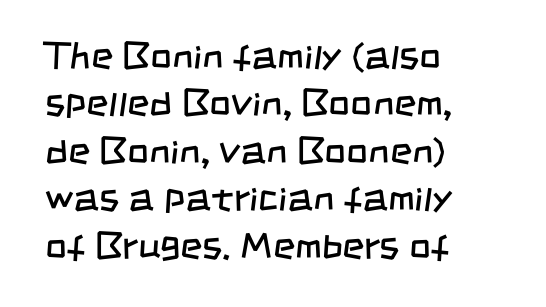
{"serif": "no", "bold": "no", "weight": "regular", "width": "condensed", "stroke_contrast": "low", "x_height": "large", "monospaced": "no", "underline": "no", "align": "left", "line_spacing": "normal", "line_spacing_ratio": 1.25, "letter_spacing": "normal", "letter_spacing_em": 0.0, "glyph_px": 38}
